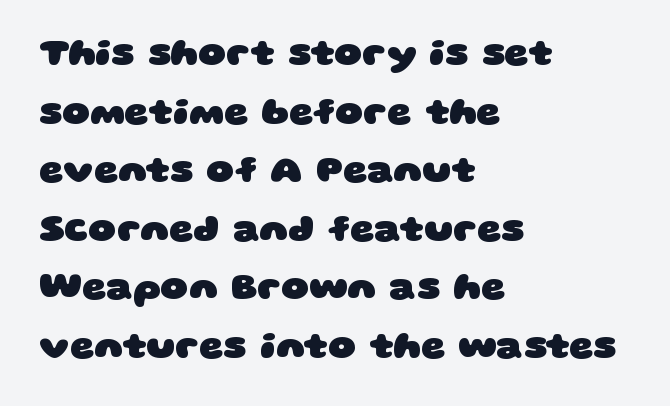
Q: Is the text bold? A: Yes.
Q: Is the typeface a serif or a sans-serif typeface? A: Sans-serif.
Q: Is the text underlined? A: No.
Q: How is the paragraph aligned? A: Left-aligned.
Q: Is the spacing between letters normal or unusually wide? A: Normal.
Q: Is the spacing between lines tight, normal or loose? A: Normal.
Q: Width (condensed, normal, or wide)? A: Wide.
Q: Stroke contrast? A: Low.
Q: x-height? A: Large.
Q: Monospaced? A: No.
